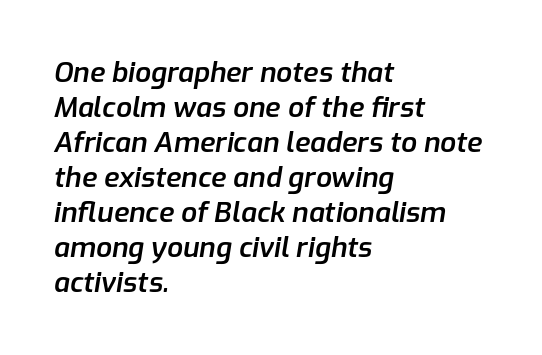
Q: Is the text bold? A: Semi-bold.
Q: Is the text italic (slanted)? A: Yes, it leans right by about 9 degrees.
Q: Is the text underlined? A: No.
Q: How is the paragraph aligned? A: Left-aligned.
Q: Is the spacing between letters normal or unusually wide? A: Normal.
Q: Is the spacing between lines tight, normal or loose? A: Normal.
Q: Width (condensed, normal, or wide)? A: Normal.
Q: Stroke contrast? A: Low.
Q: x-height? A: Medium.
Q: Monospaced? A: No.
